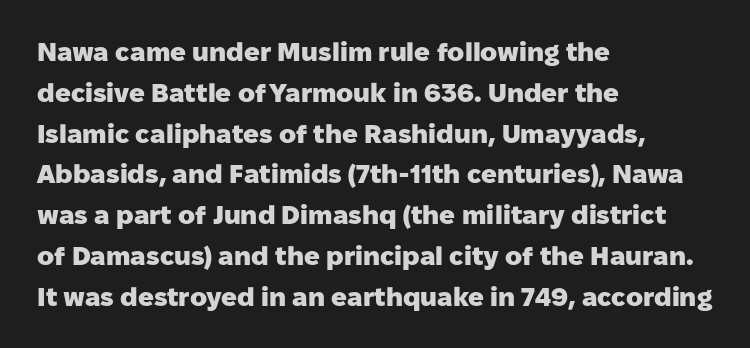
Q: Is the text bold? A: Yes.
Q: Is the text italic (slanted)? A: No, it is upright.
Q: Is the text underlined? A: No.
Q: How is the paragraph aligned? A: Left-aligned.
Q: Is the spacing between letters normal or unusually wide? A: Normal.
Q: Is the spacing between lines tight, normal or loose? A: Normal.
